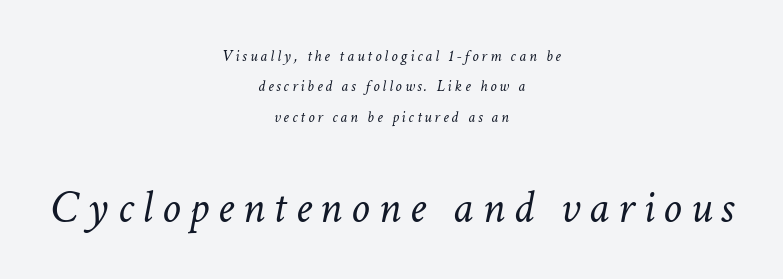
Q: Is the text bold? A: No.
Q: Is the text italic (slanted)? A: Yes, it leans right by about 11 degrees.
Q: Is the text underlined? A: No.
Q: How is the paragraph aligned? A: Centered.
Q: Is the spacing between lines tight, normal or loose? A: Loose.
Q: Which block of text is set in a larger size, the first (top) or the second (bottom)? A: The second (bottom) one.
Q: Width (condensed, normal, or wide)? A: Normal.
Q: Stroke contrast? A: Low.
Q: x-height? A: Medium.
Q: Monospaced? A: No.
